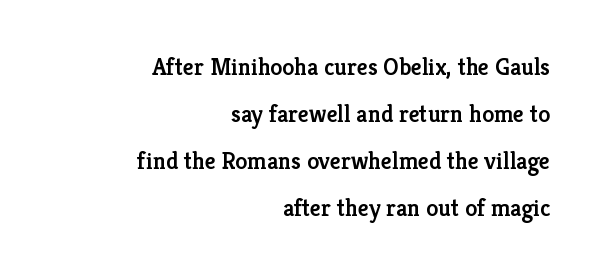
The image shows 24 px text type, upright; set right-aligned, loose line spacing (1.96x), normal letter spacing, not underlined.
